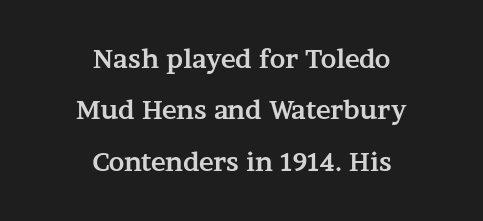
Posture: straight, roman, zero tilt. This rendering uses center alignment, leaving both contours irregular but symmetric. If you measured baseline to baseline, you'd find a long distance. Honestly, there is no underline to notice here at all. Weight: bold.
